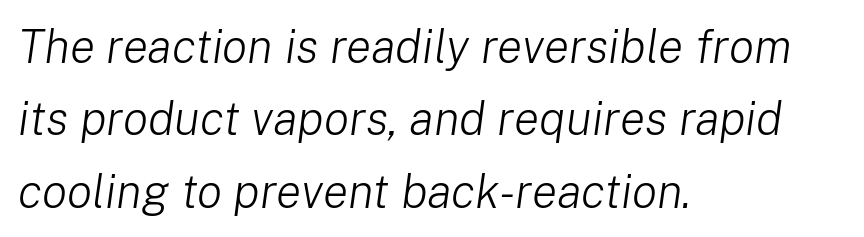
Style check: oblique. Vertically, the passage feels balanced, rows spaced as you'd expect. A classic flush-left, rag-right setting is used for this passage. The strokes are not fattened; the text isn't bold.
